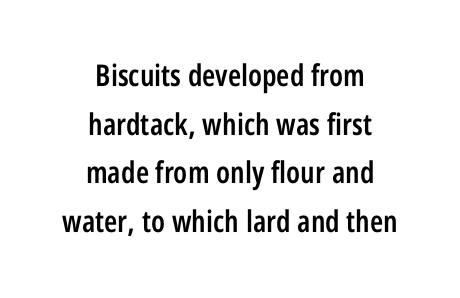
Does the leading feel generous? No, just average. The glyphs have the mass of a demibold cut, below bold. These lines were composed using upright roman letters. A clean baseline with only descenders dipping below it.
